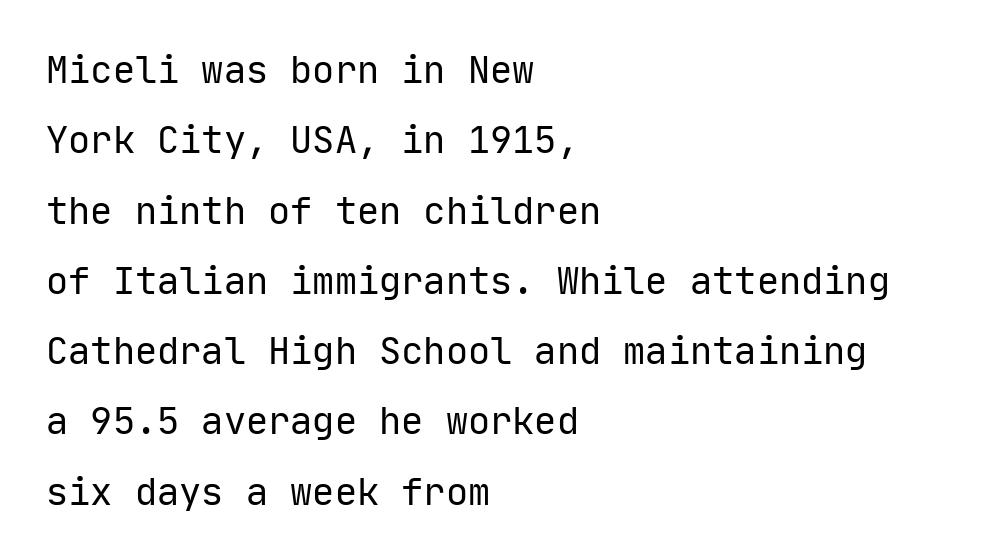
Q: Is the text bold? A: No.
Q: Is the text italic (slanted)? A: No, it is upright.
Q: Is the typeface a serif or a sans-serif typeface? A: Sans-serif.
Q: Is the text underlined? A: No.
Q: How is the paragraph aligned? A: Left-aligned.
Q: Is the spacing between letters normal or unusually wide? A: Normal.
Q: Is the spacing between lines tight, normal or loose? A: Loose.
Q: Width (condensed, normal, or wide)? A: Normal.
Q: Stroke contrast? A: Low.
Q: x-height? A: Medium.
Q: Monospaced? A: Yes.
